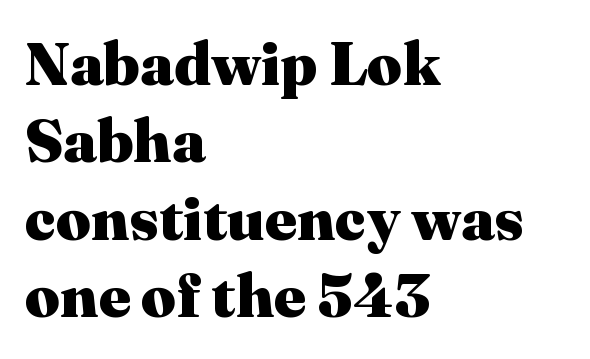
{"serif": "yes", "italic": "no", "bold": "yes", "weight": "heavy", "width": "normal", "stroke_contrast": "medium", "x_height": "medium", "monospaced": "no", "underline": "no", "align": "left", "line_spacing": "normal", "line_spacing_ratio": 1.27, "letter_spacing": "normal", "letter_spacing_em": 0.0, "glyph_px": 61}
